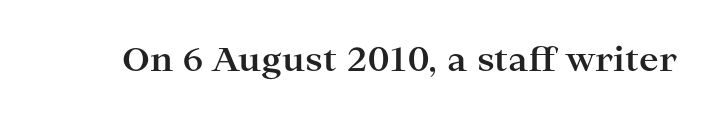
The string is rendered with underlining switched off. Look at the stroke-to-counter ratio: heavy, a bold. A typesetter would call this proportional, since set widths differ per character. Typographically, this falls in the serif category. Italic? Not at all — the glyphs are vertical.
